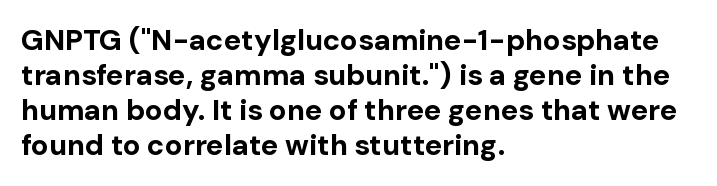
The image shows 29 px bold sans-serif type, upright; set left-aligned, line spacing 1.21x, normal letter spacing, not underlined; low stroke contrast and a medium x-height.
